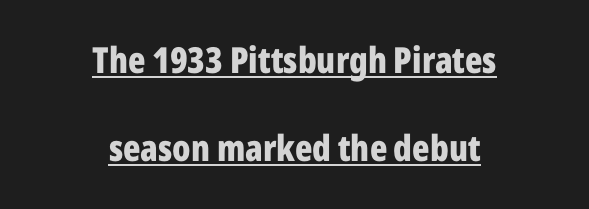
{"serif": "no", "italic": "no", "bold": "yes", "weight": "bold", "width": "condensed", "stroke_contrast": "low", "x_height": "medium", "monospaced": "no", "underline": "yes", "align": "center", "line_spacing": "loose", "line_spacing_ratio": 2.45, "letter_spacing": "normal", "letter_spacing_em": 0.0, "glyph_px": 36}
